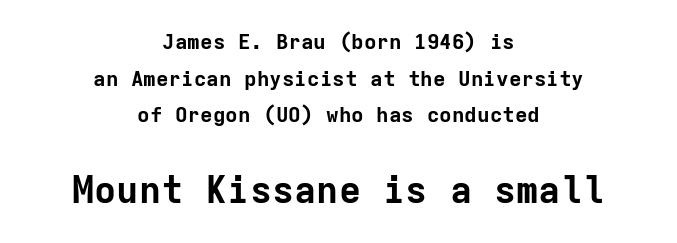
The image shows 37 px bold sans-serif type, upright, monospaced; set centered, line spacing 1.74x, normal letter spacing, not underlined; the second (bottom) block is 1.76x larger; low stroke contrast and a medium x-height.
